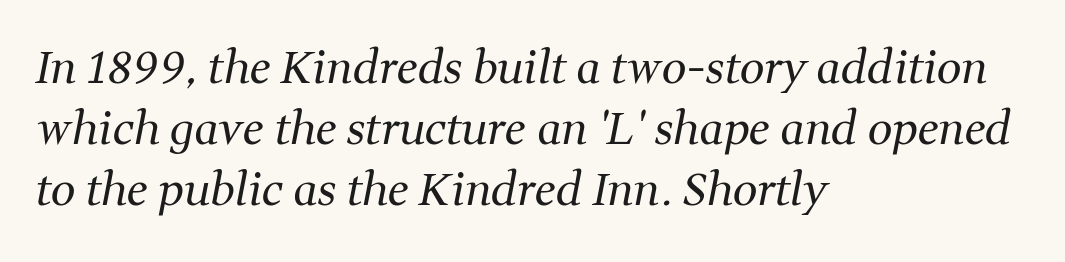
{"serif": "yes", "italic": "yes", "lean": "right", "slant_degrees": 11, "bold": "no", "weight": "regular", "width": "normal", "stroke_contrast": "medium", "x_height": "medium", "monospaced": "no", "underline": "no", "align": "left", "line_spacing": "normal", "line_spacing_ratio": 1.39, "letter_spacing": "normal", "letter_spacing_em": 0.0, "glyph_px": 44}
